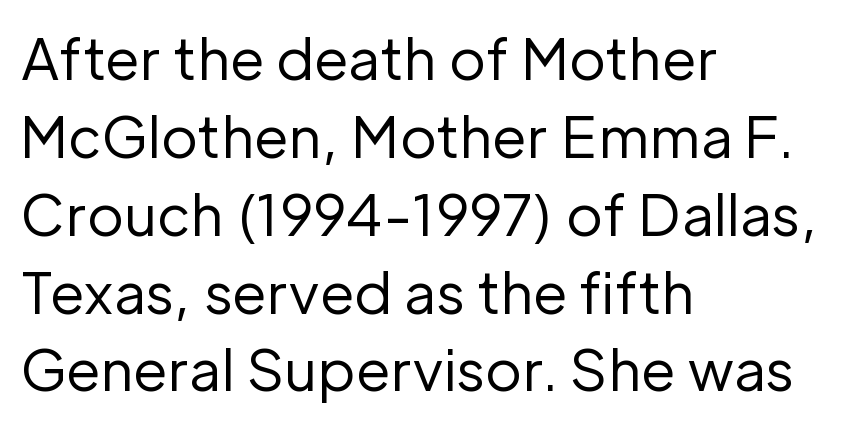
{"serif": "no", "italic": "no", "bold": "no", "weight": "regular", "width": "normal", "stroke_contrast": "low", "x_height": "medium", "monospaced": "no", "underline": "no", "align": "left", "line_spacing": "normal", "line_spacing_ratio": 1.39, "letter_spacing": "normal", "letter_spacing_em": 0.0, "glyph_px": 56}
